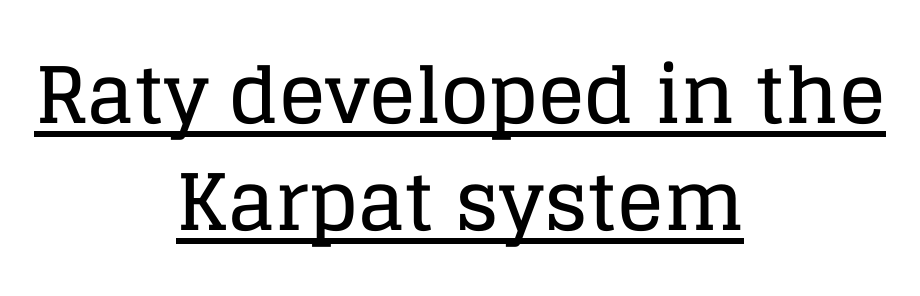
{"serif": "yes", "italic": "no", "width": "normal", "stroke_contrast": "low", "x_height": "large", "monospaced": "no", "underline": "yes", "align": "center", "line_spacing": "normal", "line_spacing_ratio": 1.37, "letter_spacing": "normal", "letter_spacing_em": 0.0, "glyph_px": 78}
